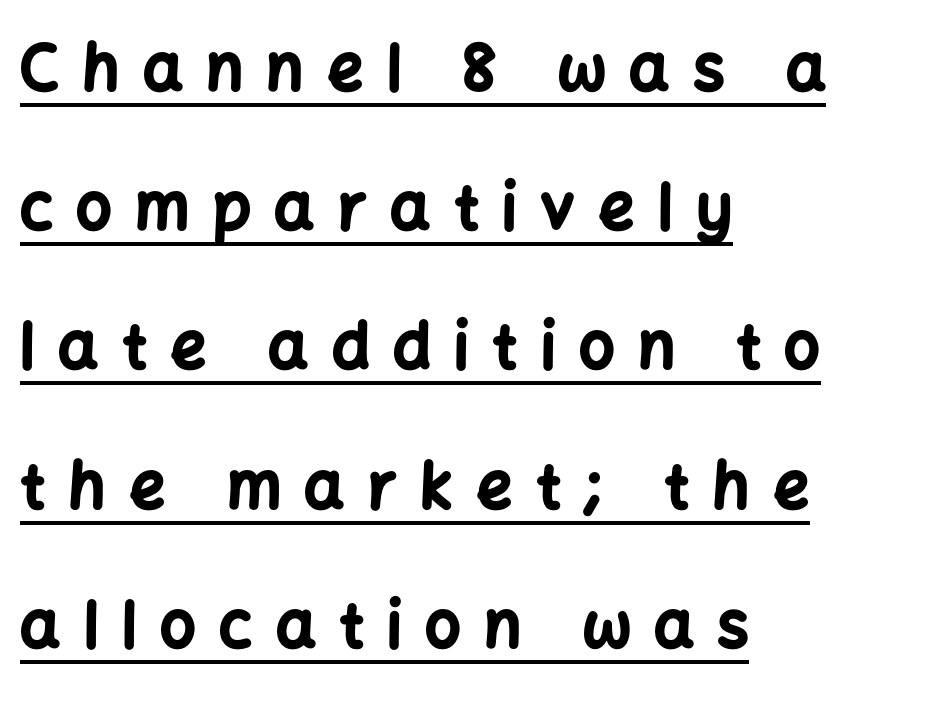
You could not count columns in this text — the font is proportionally spaced. Does the copy run flush right? No — it runs flush left. As a designer I'd log this as weight 700, bold. The designer went with a sans here, leaving each stem footless. Look at the tracking — it's clearly loosened, letters drifting apart. The typesetter has applied underlining to the passage shown.
